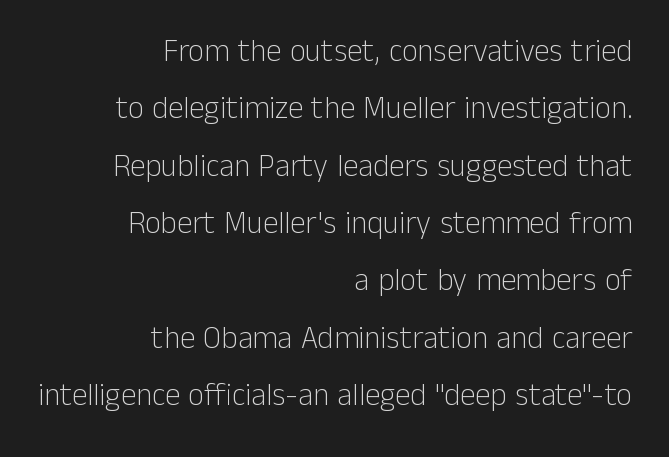
The passage shown is not underscored anywhere. Is this a fixed-width face? No — the glyphs have proportional, varying widths. The font family rendered here belongs to the sans-serif group. Quick note: not italic, upright.
